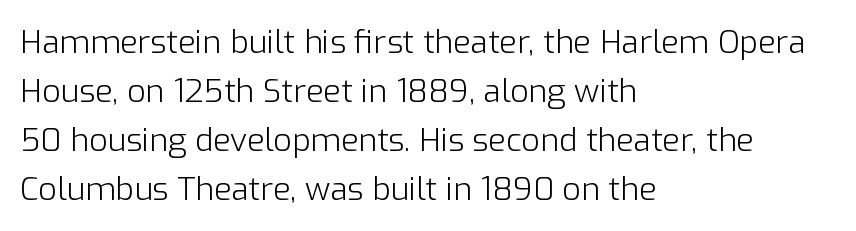
Q: Is the text bold? A: No.
Q: Is the text italic (slanted)? A: No, it is upright.
Q: Is the typeface a serif or a sans-serif typeface? A: Sans-serif.
Q: Is the text underlined? A: No.
Q: How is the paragraph aligned? A: Left-aligned.
Q: Is the spacing between letters normal or unusually wide? A: Normal.
Q: Is the spacing between lines tight, normal or loose? A: Normal.
Q: Width (condensed, normal, or wide)? A: Normal.
Q: Stroke contrast? A: Low.
Q: x-height? A: Medium.
Q: Monospaced? A: No.
